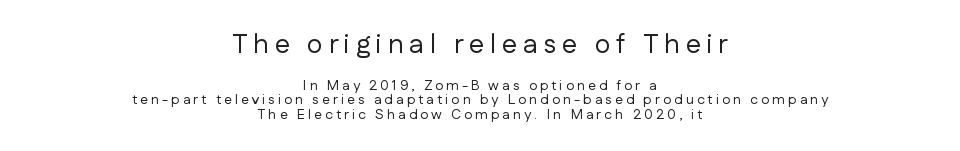
The image shows 27 px text type, upright; set centered, tight line spacing (1.04x), unusually wide letter spacing (+0.22 em), not underlined; the first (top) block is 1.93x larger.
